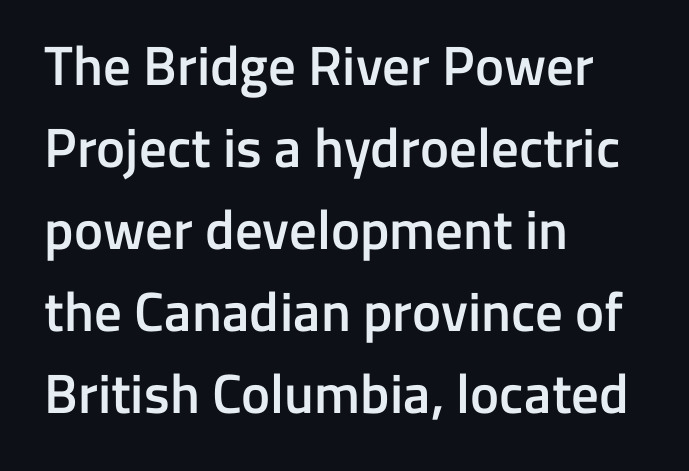
The image shows 55 px semibold sans-serif type, upright; set left-aligned, normal line spacing (1.49x), normal letter spacing, not underlined; low stroke contrast and a medium x-height.
